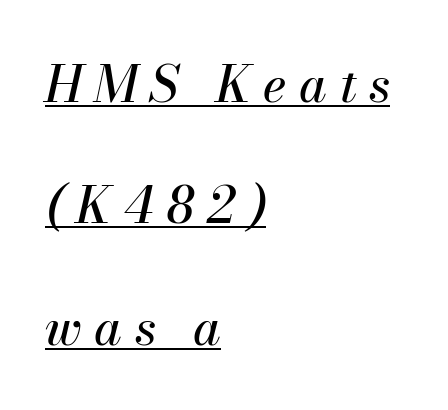
The face used here is proportionally spaced, like ordinary book or web type. One glance says open: line gaps are wider than usual. Descenders here cross a horizontal rule under the line. A typesetter would mark this as italic. The paragraph shown leans on its left margin. Students, note that the glyphs here are deliberately spaced far apart.
